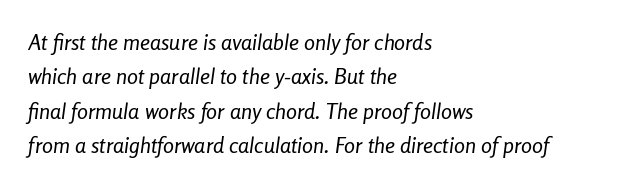
Quick note: underline off. If you measured baseline to baseline, you'd find a middling distance. The letters look calm and open, with moderate or lighter stems. The lettering tilts uniformly, giving the passage an italic look. Compared with a centered layout, this one pins lines to the left instead. Nothing unusual about the tracking: characters are spaced as the font intends.
